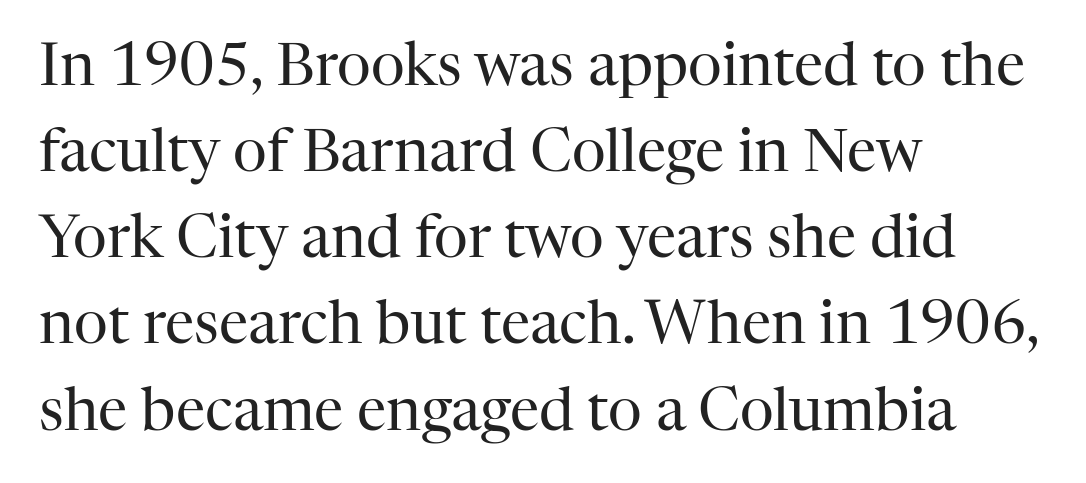
Q: Is the text bold? A: No.
Q: Is the text italic (slanted)? A: No, it is upright.
Q: Is the typeface a serif or a sans-serif typeface? A: Serif.
Q: Is the text underlined? A: No.
Q: How is the paragraph aligned? A: Left-aligned.
Q: Is the spacing between letters normal or unusually wide? A: Normal.
Q: Is the spacing between lines tight, normal or loose? A: Normal.
Q: Width (condensed, normal, or wide)? A: Normal.
Q: Stroke contrast? A: High.
Q: x-height? A: Medium.
Q: Monospaced? A: No.
